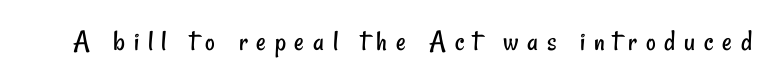
Q: Is the text bold? A: No.
Q: Is the typeface a serif or a sans-serif typeface? A: Sans-serif.
Q: Is the text underlined? A: No.
Q: Is the spacing between letters normal or unusually wide? A: Unusually wide.
Q: Width (condensed, normal, or wide)? A: Condensed.
Q: Stroke contrast? A: Low.
Q: x-height? A: Small.
Q: Monospaced? A: No.
